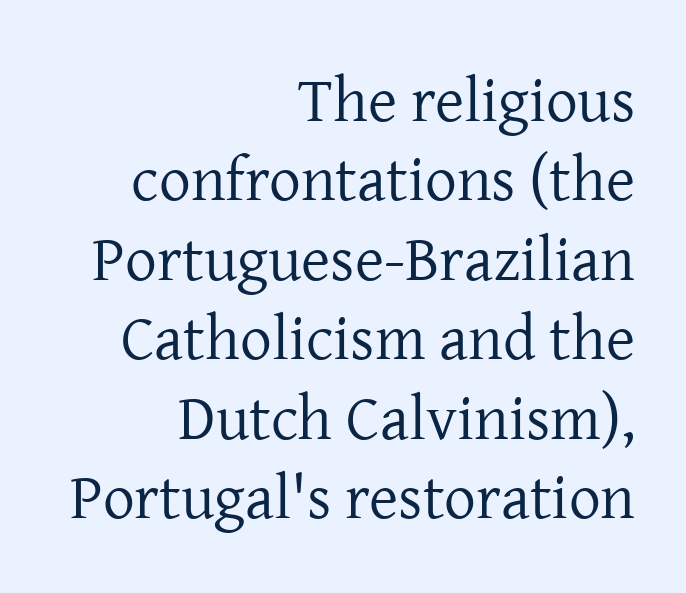
What stands out about the letter spacing? Nothing — it is the standard amount. Leftover space on each line is placed entirely before the opening word. The strip under each line holds only bare page. Examine the stroke ends and you'll spot serifs.
